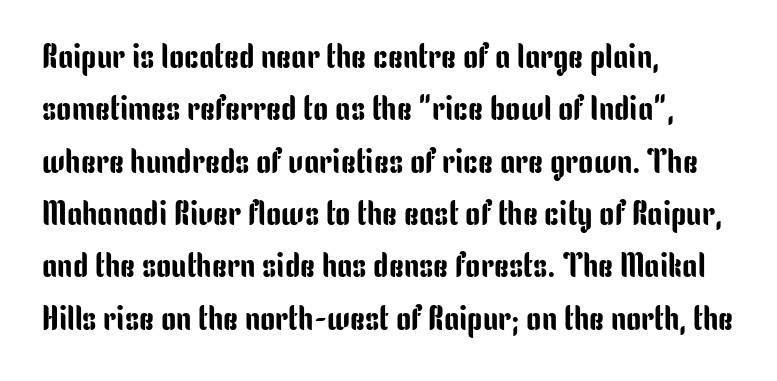
The image shows 34 px condensed sans-serif type, upright; set left-aligned, normal line spacing (1.54x), normal letter spacing, not underlined; low stroke contrast and a medium x-height.
